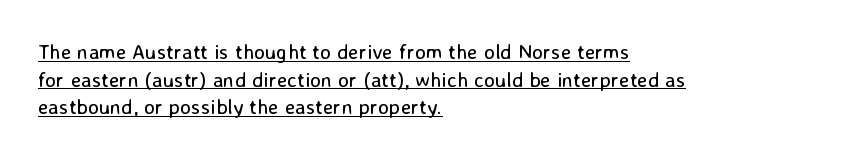
Q: Is the text bold? A: No.
Q: Is the text italic (slanted)? A: No, it is upright.
Q: Is the text underlined? A: Yes.
Q: How is the paragraph aligned? A: Left-aligned.
Q: Is the spacing between letters normal or unusually wide? A: Normal.
Q: Is the spacing between lines tight, normal or loose? A: Normal.
